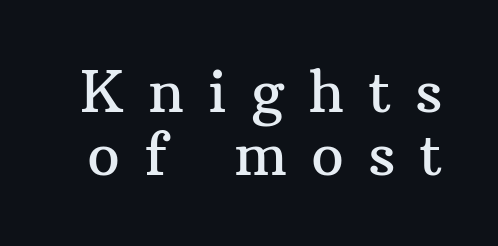
Q: Is the text italic (slanted)? A: No, it is upright.
Q: Is the typeface a serif or a sans-serif typeface? A: Serif.
Q: Is the text underlined? A: No.
Q: Is the spacing between letters normal or unusually wide? A: Unusually wide.
Q: Is the spacing between lines tight, normal or loose? A: Tight.
Q: Width (condensed, normal, or wide)? A: Normal.
Q: Stroke contrast? A: Medium.
Q: x-height? A: Medium.
Q: Monospaced? A: No.
